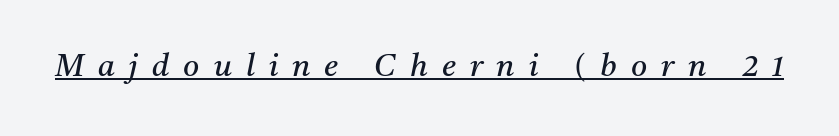
The image shows 31 px regular-weight serif type, italic (leaning right); set unusually wide letter spacing (+0.45 em), underlined; medium stroke contrast and a medium x-height.
